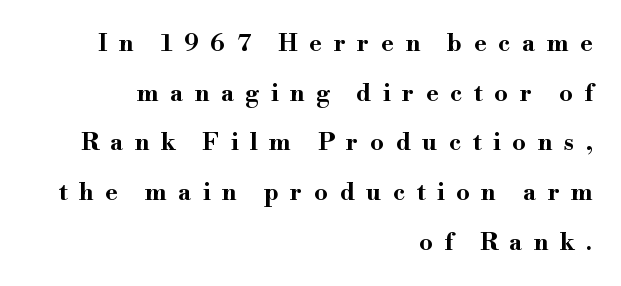
In terms of weight, the rendering is a true, heavy bold. Casual observation: everything's shoved over to the right. Characters remain perfectly vertical along every line. Regarding leading, the lines here are spaced well apart.
